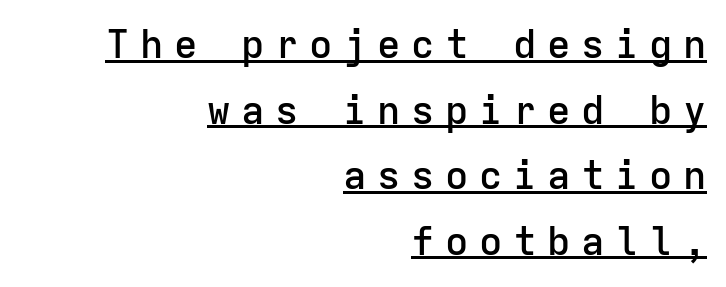
{"serif": "no", "italic": "no", "bold": "semi", "weight": "semibold", "width": "normal", "stroke_contrast": "low", "x_height": "medium", "monospaced": "yes", "underline": "yes", "align": "right", "line_spacing": "normal", "line_spacing_ratio": 1.68, "letter_spacing": "wide", "letter_spacing_em": 0.27, "glyph_px": 39}
